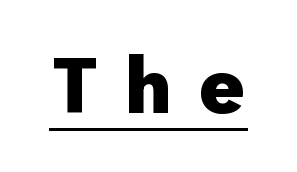
How are the letters spaced? Widely, with obvious added tracking. Stroke thickness is high; the sample reads as a true bold. Posture: vertical. These characters rest on top of a visible drawn line.
